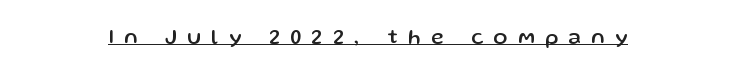
The specimen includes a rule beneath the text block's lines. Nope, not italic — everything's standing straight. A typesetter would call this heavily tracked-out type.
